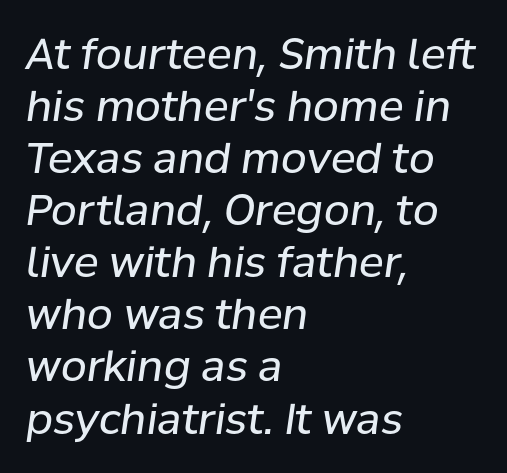
The image shows 42 px regular-weight type, italic (leaning right); set left-aligned, line spacing 1.24x, normal letter spacing, not underlined; low stroke contrast and a medium x-height.
